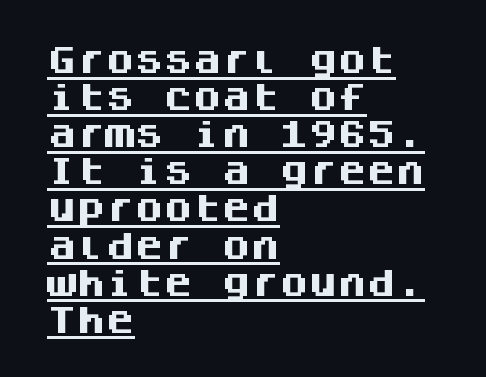
The axis of the letterforms is exactly vertical. Between one letter and the next there's only the usual sliver of space. In terms of weight, the rendering is a true, heavy bold. Short and long lines alike share a common starting point at left. The line-height multiplier appears to be the usual default.
